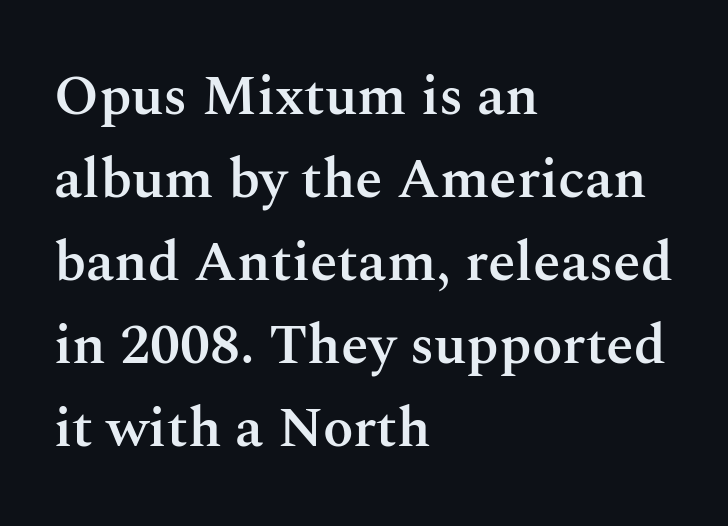
The image shows 56 px semibold serif type, upright; set left-aligned, normal line spacing (1.48x), normal letter spacing, not underlined; medium stroke contrast and a medium x-height.
